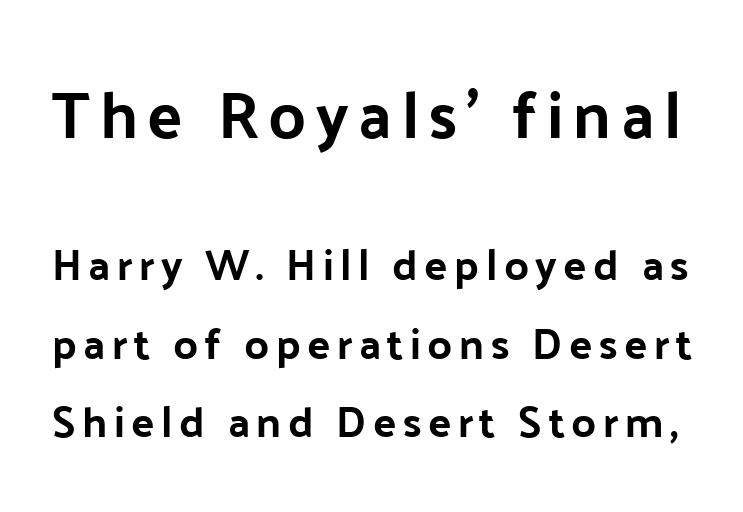
{"serif": "no", "italic": "no", "width": "normal", "stroke_contrast": "low", "x_height": "medium", "monospaced": "no", "underline": "no", "line_spacing_ratio": 1.83, "larger_block": "first", "size_ratio": 1.51, "glyph_px": 65}
